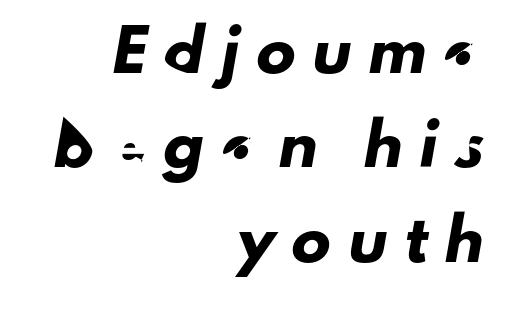
{"serif": "no", "width": "normal", "stroke_contrast": "low", "x_height": "small", "monospaced": "no", "underline": "no", "align": "right", "line_spacing": "loose", "line_spacing_ratio": 2.42, "letter_spacing": "wide", "letter_spacing_em": 0.45, "glyph_px": 39}
